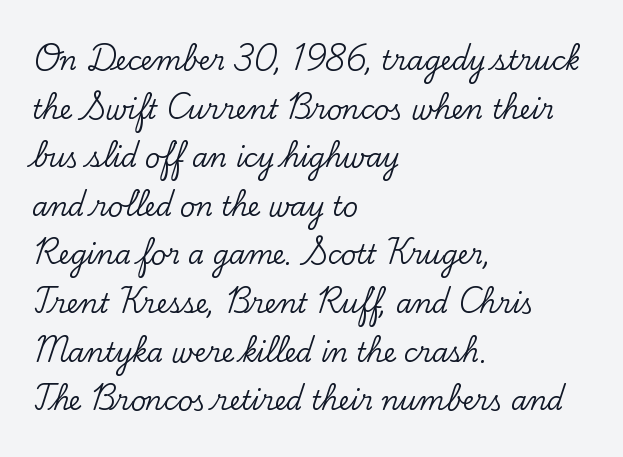
Q: Is the text italic (slanted)? A: Yes.
Q: Is the text underlined? A: No.
Q: How is the paragraph aligned? A: Left-aligned.
Q: Is the spacing between letters normal or unusually wide? A: Normal.
